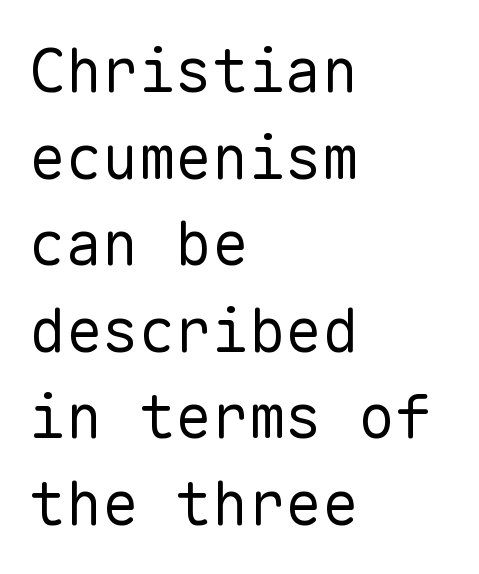
{"serif": "no", "italic": "no", "bold": "no", "weight": "regular", "width": "normal", "stroke_contrast": "low", "x_height": "medium", "monospaced": "yes", "underline": "no", "align": "left", "line_spacing": "normal", "line_spacing_ratio": 1.42, "letter_spacing": "normal", "letter_spacing_em": 0.0, "glyph_px": 61}
